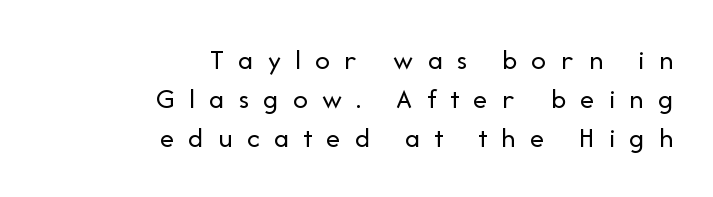
Q: Is the text bold? A: No.
Q: Is the text italic (slanted)? A: No, it is upright.
Q: Is the typeface a serif or a sans-serif typeface? A: Sans-serif.
Q: Is the text underlined? A: No.
Q: How is the paragraph aligned? A: Right-aligned.
Q: Is the spacing between letters normal or unusually wide? A: Unusually wide.
Q: Is the spacing between lines tight, normal or loose? A: Normal.
Q: Width (condensed, normal, or wide)? A: Normal.
Q: Stroke contrast? A: Low.
Q: x-height? A: Medium.
Q: Monospaced? A: No.
